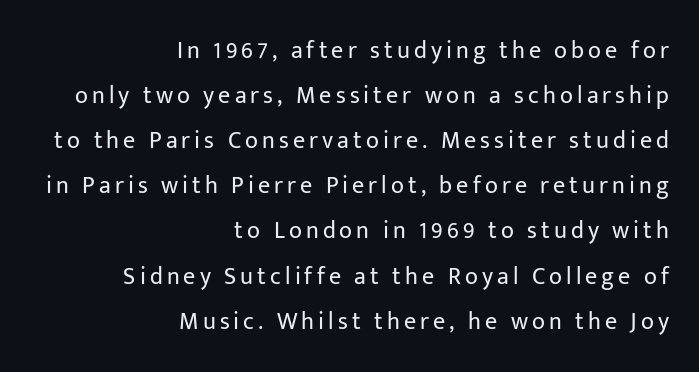
The face looks like a standard text weight, possibly lighter. Where is the straight margin? On the right. Decoration check: the copy has no underline. This is roman type, the default non-slanted kind.
